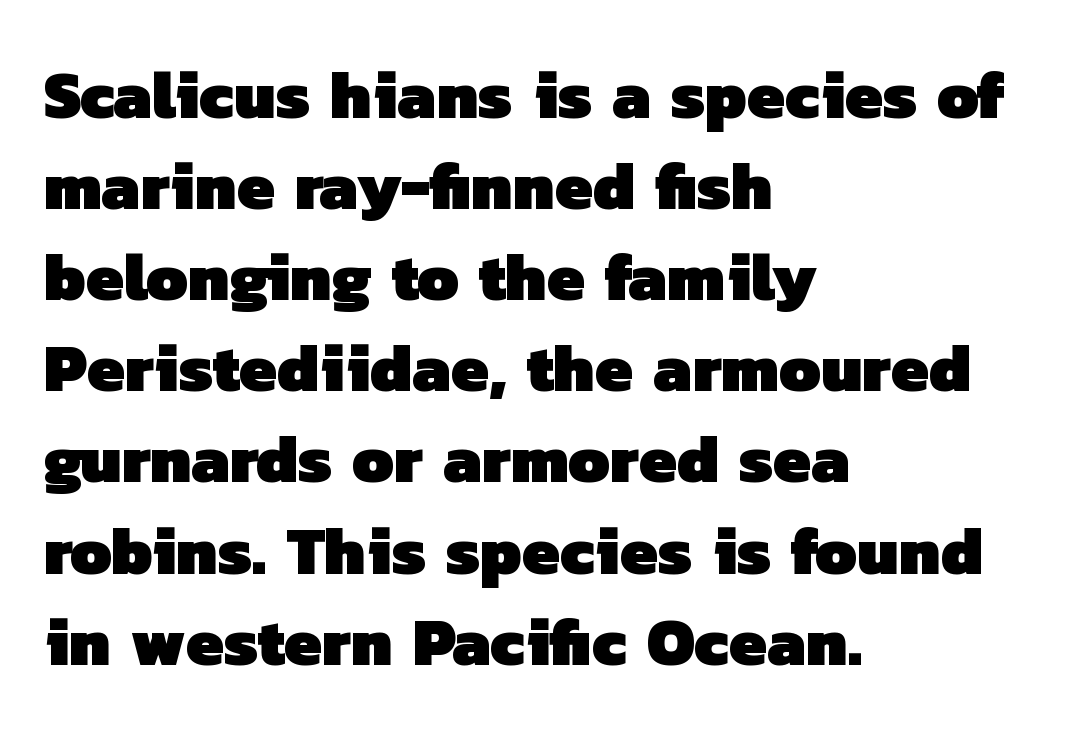
{"serif": "no", "bold": "yes", "weight": "heavy", "width": "normal", "stroke_contrast": "low", "x_height": "medium", "monospaced": "no", "underline": "no", "align": "left", "line_spacing": "normal", "line_spacing_ratio": 1.36, "letter_spacing": "normal", "letter_spacing_em": 0.0, "glyph_px": 67}
